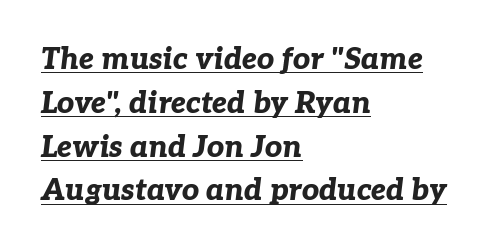
Q: Is the text bold? A: Yes.
Q: Is the text italic (slanted)? A: Yes, it leans right by about 7 degrees.
Q: Is the text underlined? A: Yes.
Q: How is the paragraph aligned? A: Left-aligned.
Q: Is the spacing between letters normal or unusually wide? A: Normal.
Q: Is the spacing between lines tight, normal or loose? A: Normal.
Q: Width (condensed, normal, or wide)? A: Normal.
Q: Stroke contrast? A: Low.
Q: x-height? A: Medium.
Q: Monospaced? A: No.
